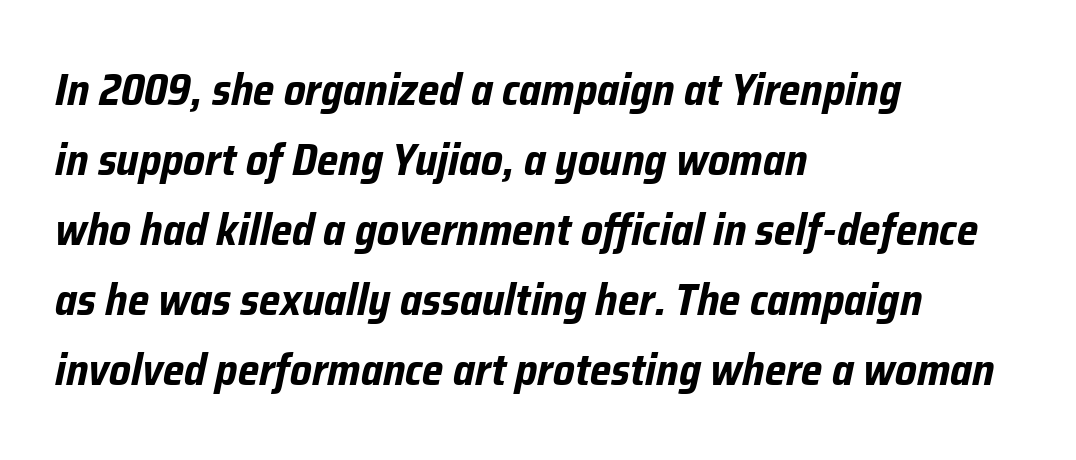
The image shows 44 px bold, condensed type, italic (leaning right); set left-aligned, normal line spacing (1.59x), normal letter spacing, not underlined; low stroke contrast and a medium x-height.
